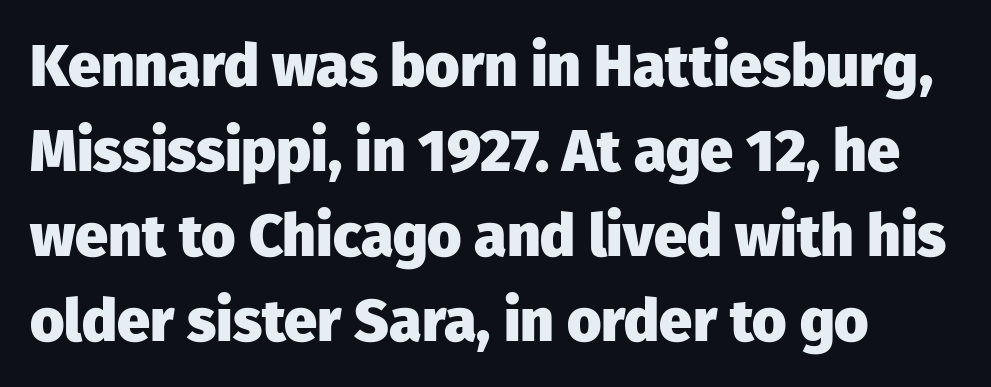
{"serif": "no", "italic": "no", "bold": "yes", "weight": "heavy", "width": "normal", "stroke_contrast": "low", "x_height": "medium", "monospaced": "no", "underline": "no", "line_spacing": "normal", "line_spacing_ratio": 1.44, "letter_spacing": "normal", "letter_spacing_em": 0.0, "glyph_px": 59}
